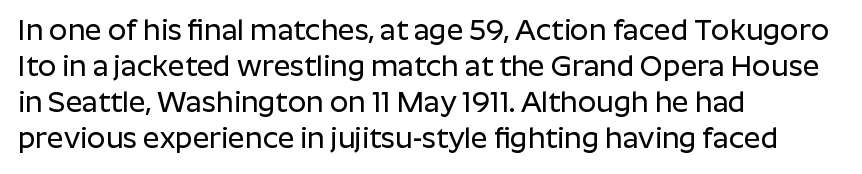
The image shows 29 px sans-serif type, upright; set left-aligned, line spacing 1.24x, normal letter spacing, not underlined; low stroke contrast and a medium x-height.
